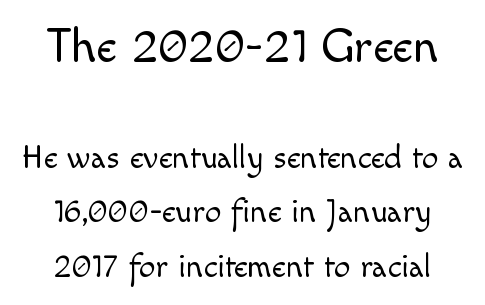
Nobody touched the tracking dial on this one. Does the type have serifs? No, each stem ends abruptly. No heavy texture on the line: the type isn't bold. This is the regular roman posture of the typeface. A normal amount of white space separates one row of letters from the next.
